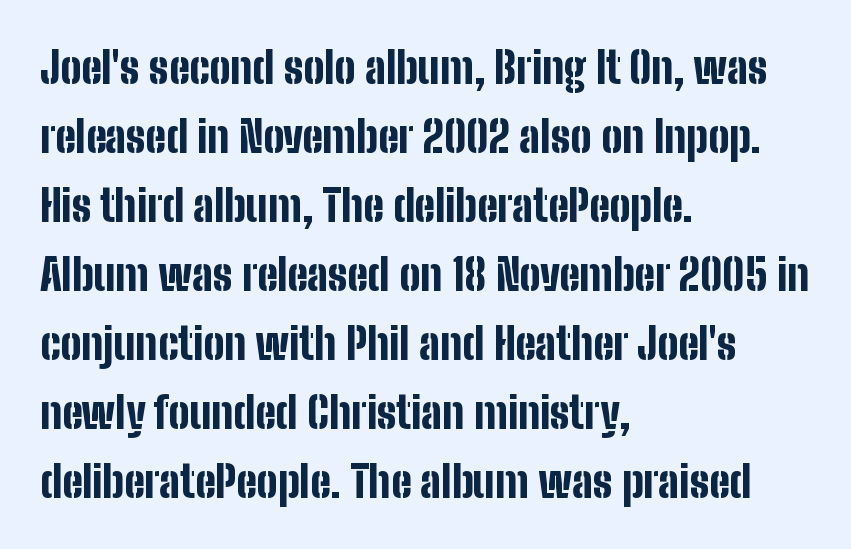
Q: Is the text bold? A: Yes.
Q: Is the text italic (slanted)? A: No, it is upright.
Q: Is the typeface a serif or a sans-serif typeface? A: Sans-serif.
Q: Is the text underlined? A: No.
Q: How is the paragraph aligned? A: Left-aligned.
Q: Is the spacing between letters normal or unusually wide? A: Normal.
Q: Is the spacing between lines tight, normal or loose? A: Normal.
Q: Width (condensed, normal, or wide)? A: Condensed.
Q: Stroke contrast? A: Low.
Q: x-height? A: Medium.
Q: Monospaced? A: No.
